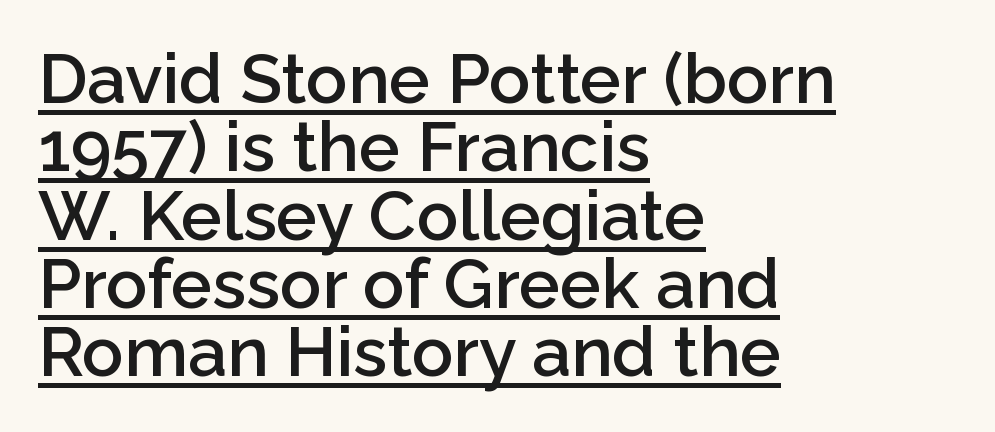
Q: Is the text bold? A: Semi-bold.
Q: Is the text italic (slanted)? A: No, it is upright.
Q: Is the typeface a serif or a sans-serif typeface? A: Sans-serif.
Q: Is the text underlined? A: Yes.
Q: How is the paragraph aligned? A: Left-aligned.
Q: Is the spacing between letters normal or unusually wide? A: Normal.
Q: Is the spacing between lines tight, normal or loose? A: Tight.
Q: Width (condensed, normal, or wide)? A: Normal.
Q: Stroke contrast? A: Low.
Q: x-height? A: Medium.
Q: Monospaced? A: No.
